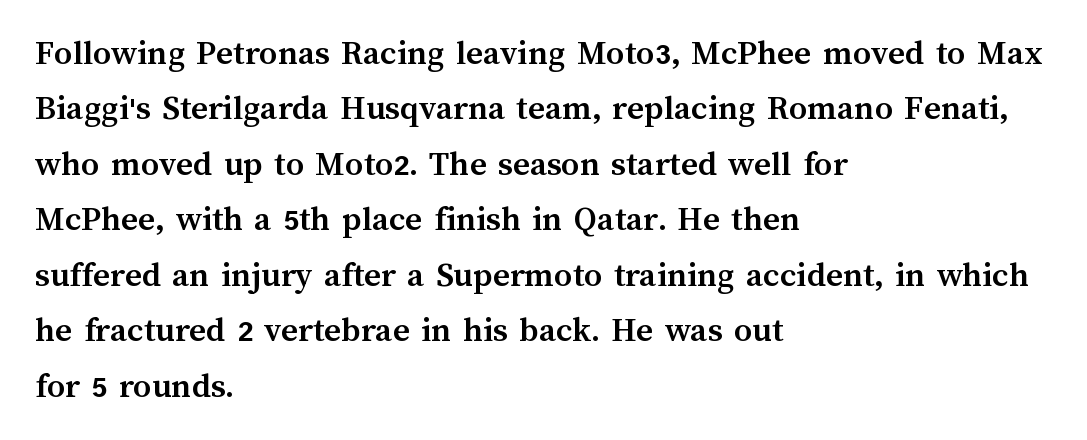
No italicization has been applied; the sample stays upright. Which margin do the lines hug? The left one — the right edge is uneven. In terms of letterspacing, this is plain default setting. The specimen omits any rule beneath the text block's lines. The face used here is proportionally spaced, like ordinary book or web type.
